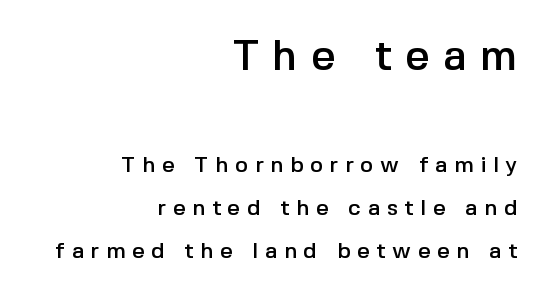
When letters stand straight like this, we call the style roman or upright. Is this a fixed-width face? No — the glyphs have proportional, varying widths. Vertically, the passage feels expansive, rows floating well apart. The rendering inserts visible extra space after every character.
